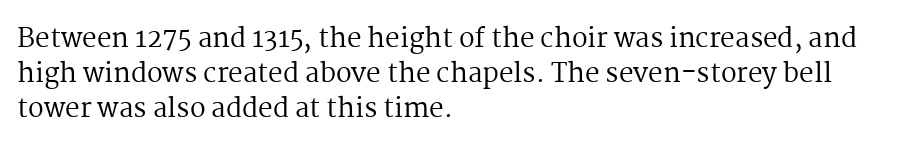
The strip under each line holds only bare page. Short note: letters normally spaced. The axis of the letterforms is exactly vertical. Line spacing here is normal. The rendering anchors every line to the left-hand side.
